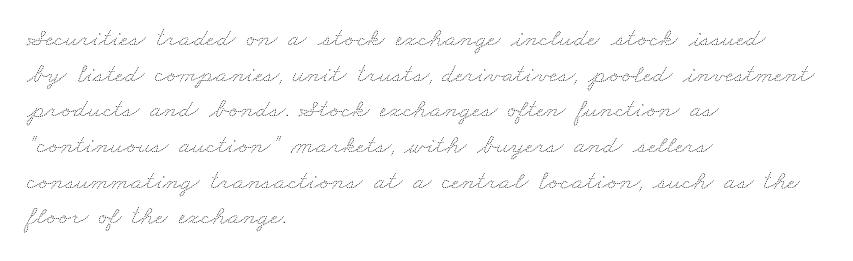
The image shows 27 px text type; set left-aligned, normal line spacing (1.32x), normal letter spacing, not underlined.
